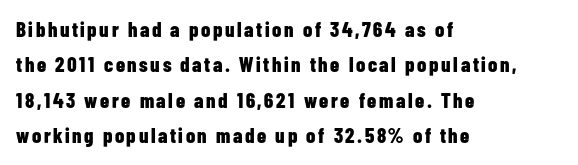
Q: Is the text bold? A: Yes.
Q: Is the text italic (slanted)? A: No, it is upright.
Q: Is the text underlined? A: No.
Q: How is the paragraph aligned? A: Left-aligned.
Q: Is the spacing between lines tight, normal or loose? A: Normal.
